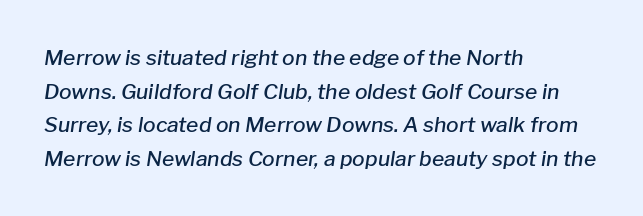
Q: Is the text bold? A: Semi-bold.
Q: Is the text italic (slanted)? A: Yes, it leans right by about 8 degrees.
Q: Is the text underlined? A: No.
Q: How is the paragraph aligned? A: Left-aligned.
Q: Is the spacing between letters normal or unusually wide? A: Normal.
Q: Is the spacing between lines tight, normal or loose? A: Normal.
